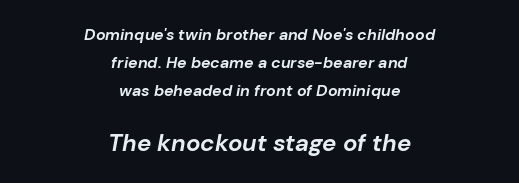
{"italic": "yes", "lean": "right", "slant_degrees": 10, "bold": "yes", "underline": "no", "align": "center", "line_spacing_ratio": 1.74, "letter_spacing": "normal", "letter_spacing_em": 0.0, "larger_block": "second", "size_ratio": 1.5, "glyph_px": 24}
